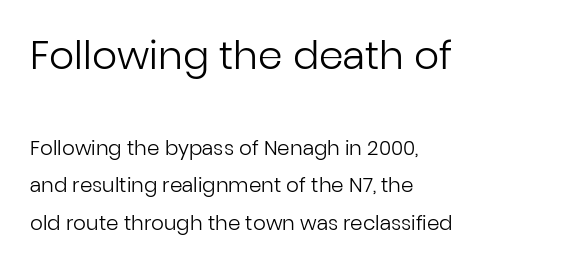
Q: Is the text bold? A: No.
Q: Is the text italic (slanted)? A: No, it is upright.
Q: Is the typeface a serif or a sans-serif typeface? A: Sans-serif.
Q: Is the text underlined? A: No.
Q: How is the paragraph aligned? A: Left-aligned.
Q: Is the spacing between letters normal or unusually wide? A: Normal.
Q: Which block of text is set in a larger size, the first (top) or the second (bottom)? A: The first (top) one.
Q: Width (condensed, normal, or wide)? A: Normal.
Q: Stroke contrast? A: Low.
Q: x-height? A: Medium.
Q: Monospaced? A: No.
